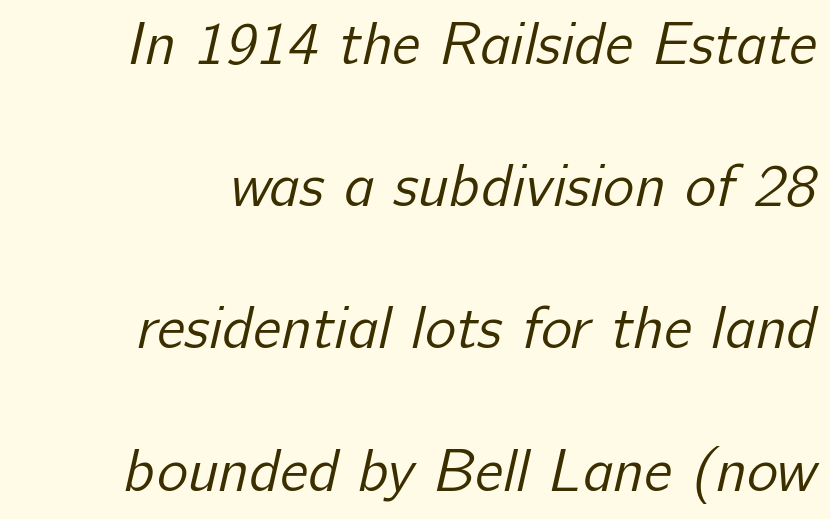
Glance below the letters and you will spot only blank space. Each letter keeps its own natural width here, so spacing adapts to shape. Regarding leading, the lines here are spaced well apart. Short note: letters normally spaced. The glyphs in this specimen are sans serif. Is the type heavy? It reads as light-to-regular instead.
